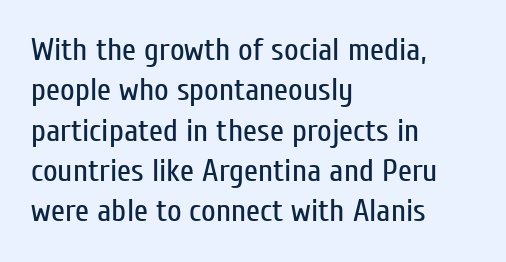
The image shows 32 px regular-weight, condensed sans-serif type, upright; set left-aligned, normal line spacing (1.26x), normal letter spacing, not underlined; low stroke contrast and a medium x-height.
